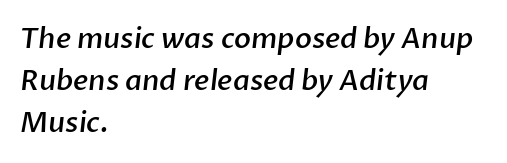
Q: Is the text bold? A: Semi-bold.
Q: Is the typeface a serif or a sans-serif typeface? A: Sans-serif.
Q: Is the text underlined? A: No.
Q: How is the paragraph aligned? A: Left-aligned.
Q: Is the spacing between letters normal or unusually wide? A: Normal.
Q: Is the spacing between lines tight, normal or loose? A: Normal.
Q: Width (condensed, normal, or wide)? A: Normal.
Q: Stroke contrast? A: Low.
Q: x-height? A: Medium.
Q: Monospaced? A: No.
